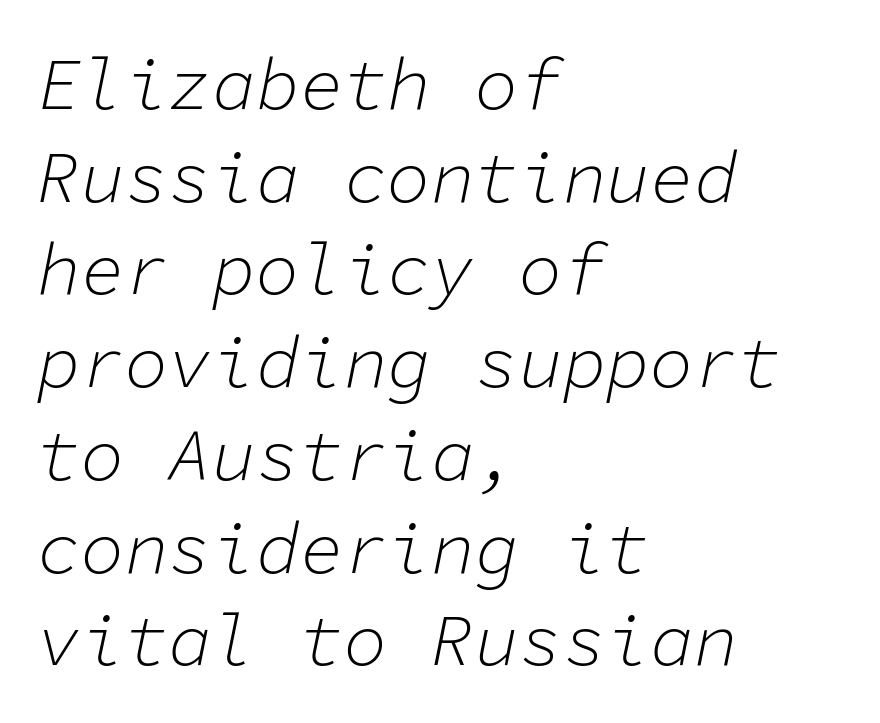
This sample is left-justified, so line endings fall wherever the words run out. Rendered with sloped, italic letterforms. There is no visible air inserted between adjacent glyphs. On a weight scale, this lands at 450 or below. Check under the words: just untouched page.
